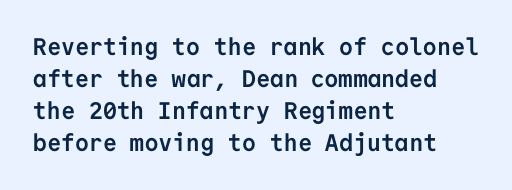
Q: Is the text bold? A: Yes.
Q: Is the text italic (slanted)? A: No, it is upright.
Q: Is the text underlined? A: No.
Q: How is the paragraph aligned? A: Left-aligned.
Q: Is the spacing between letters normal or unusually wide? A: Normal.
Q: Is the spacing between lines tight, normal or loose? A: Normal.
